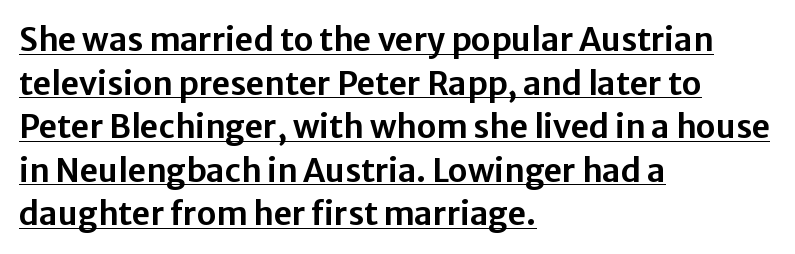
The letters advance in unequal steps, a hallmark of proportional type. A sans-serif font was chosen for this passage. Check the space under the baseline: a stroke is drawn there. Nothing unusual about the tracking: characters are spaced as the font intends. Italic? Not at all — the glyphs are vertical. This block has exactly the height ordinary leading produces.
